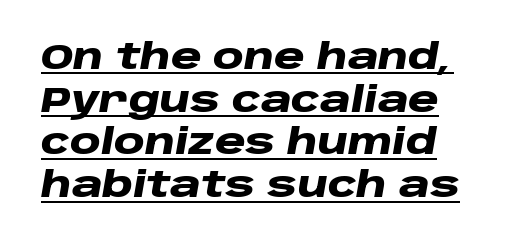
Glance below the letters and you will spot a drawn line. Looking at the ascenders, they clearly lean. The rendering keeps characters at their native spacing. Pretty heavy lettering here — definitely bold. These lines are rendered in a variable-pitch font.
